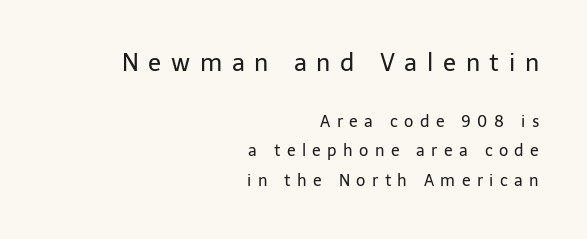
Q: Is the text bold? A: No.
Q: Is the text italic (slanted)? A: No, it is upright.
Q: Is the text underlined? A: No.
Q: How is the paragraph aligned? A: Right-aligned.
Q: Is the spacing between letters normal or unusually wide? A: Unusually wide.
Q: Which block of text is set in a larger size, the first (top) or the second (bottom)? A: The first (top) one.
